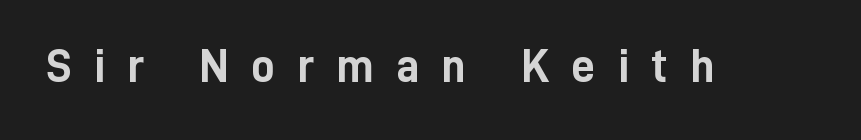
{"serif": "no", "italic": "no", "bold": "yes", "weight": "semibold", "width": "condensed", "stroke_contrast": "low", "x_height": "medium", "monospaced": "no", "underline": "no", "letter_spacing": "wide", "letter_spacing_em": 0.47, "glyph_px": 47}
